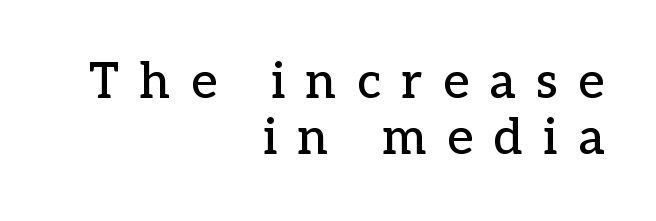
The image shows 50 px serif type, upright; set right-aligned, tight line spacing (1.12x), unusually wide letter spacing (+0.41 em), not underlined; low stroke contrast and a medium x-height.
